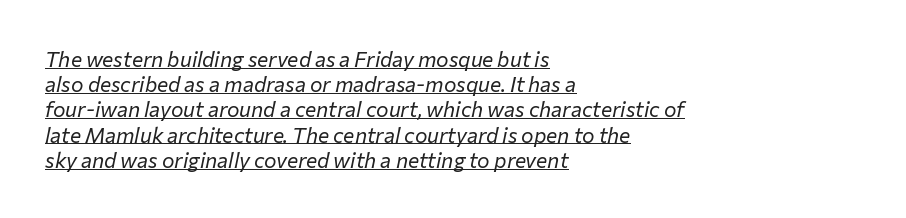
The image shows 21 px text type, italic (leaning right); set left-aligned, line spacing 1.2x, normal letter spacing, underlined.
